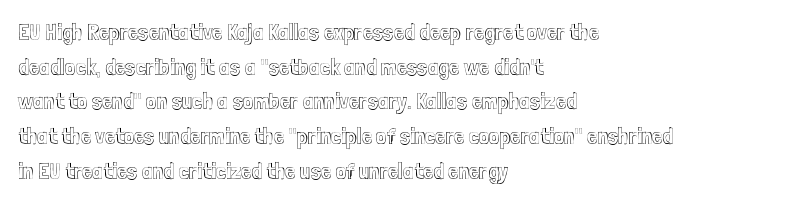
Q: Is the text italic (slanted)? A: No, it is upright.
Q: Is the text underlined? A: No.
Q: How is the paragraph aligned? A: Left-aligned.
Q: Is the spacing between letters normal or unusually wide? A: Normal.
Q: Is the spacing between lines tight, normal or loose? A: Normal.
